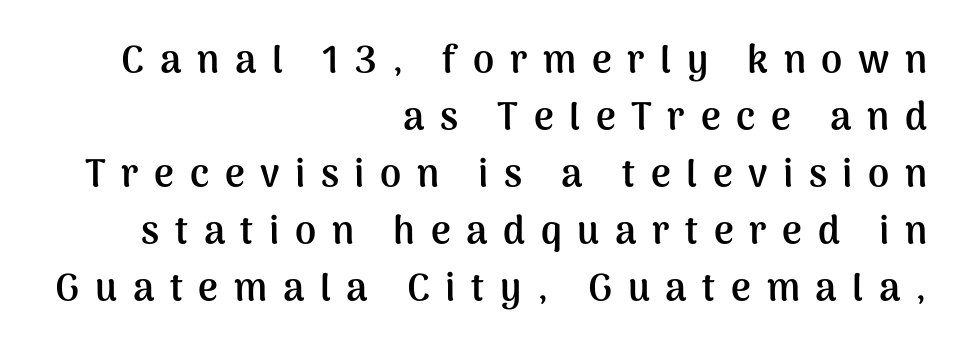
The image shows 38 px semibold sans-serif type, upright; set right-aligned, normal line spacing (1.5x), unusually wide letter spacing (+0.41 em), not underlined; medium stroke contrast and a medium x-height.
